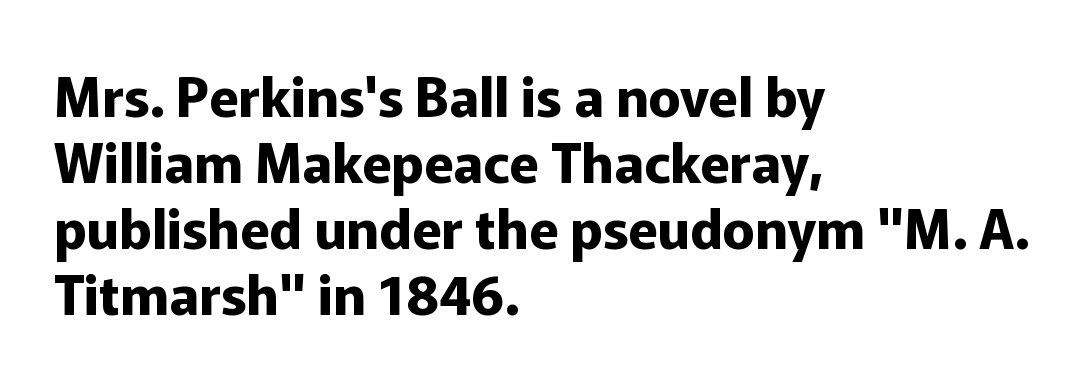
Does the copy run flush right? No — it runs flush left. Compared with typical body copy, the letter spacing here is the same. Here the designer chose a conventional face with non-uniform glyph widths. Lines of text with bare space underneath.
